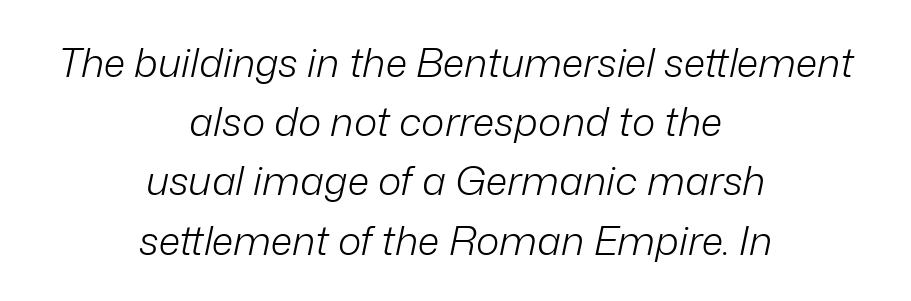
The font is comparable to plain body text, perhaps lighter. The rendering uses natural spacing where letterforms have individual widths. This sample is center-justified, so both line endings float freely. Designer's note — italics engaged.
